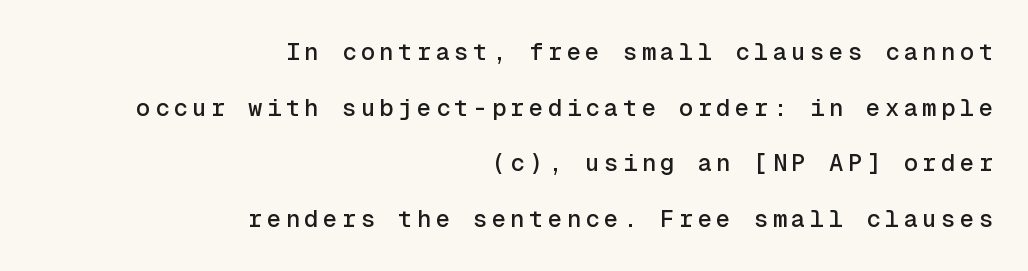
Q: Is the text italic (slanted)? A: No, it is upright.
Q: Is the text underlined? A: No.
Q: How is the paragraph aligned? A: Right-aligned.
Q: Is the spacing between lines tight, normal or loose? A: Loose.
